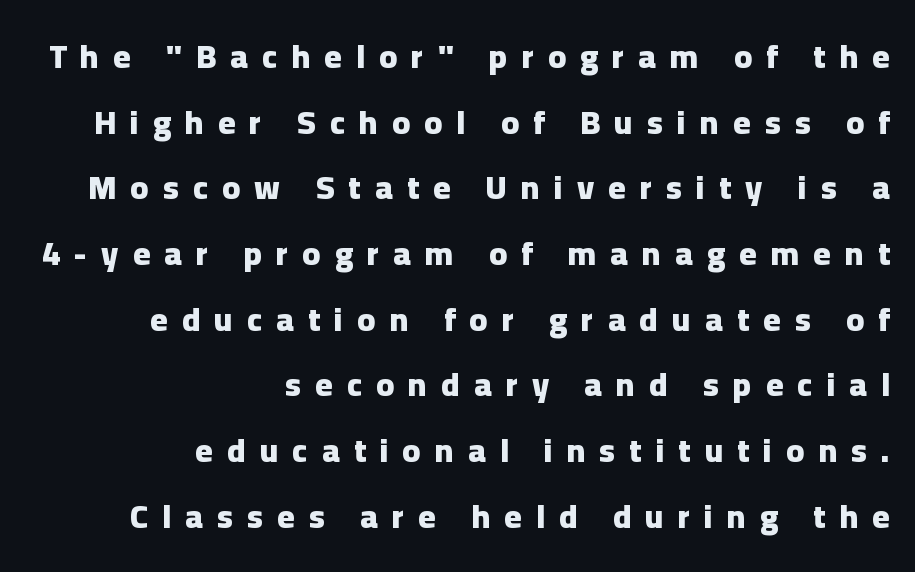
{"serif": "no", "italic": "no", "bold": "yes", "weight": "heavy", "width": "normal", "stroke_contrast": "low", "x_height": "medium", "monospaced": "no", "underline": "no", "align": "right", "line_spacing": "loose", "line_spacing_ratio": 1.99, "letter_spacing": "wide", "letter_spacing_em": 0.43, "glyph_px": 33}
